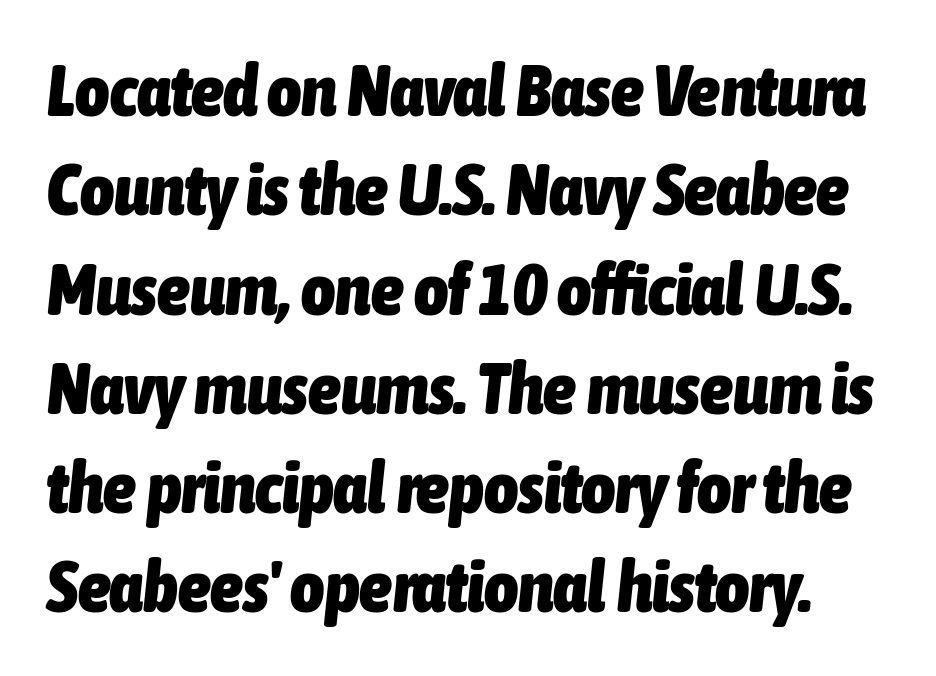
{"italic": "yes", "lean": "right", "slant_degrees": 6, "bold": "yes", "weight": "heavy", "width": "condensed", "stroke_contrast": "low", "x_height": "medium", "monospaced": "no", "underline": "no", "line_spacing": "normal", "line_spacing_ratio": 1.36, "letter_spacing": "normal", "letter_spacing_em": 0.0, "glyph_px": 73}
